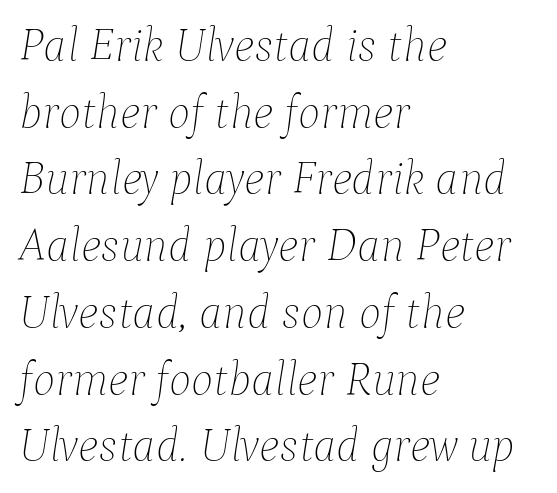
Q: Is the text bold? A: No.
Q: Is the text italic (slanted)? A: Yes, it leans right by about 9 degrees.
Q: Is the text underlined? A: No.
Q: How is the paragraph aligned? A: Left-aligned.
Q: Is the spacing between letters normal or unusually wide? A: Normal.
Q: Is the spacing between lines tight, normal or loose? A: Normal.
Q: Width (condensed, normal, or wide)? A: Normal.
Q: Stroke contrast? A: Low.
Q: x-height? A: Medium.
Q: Monospaced? A: No.
